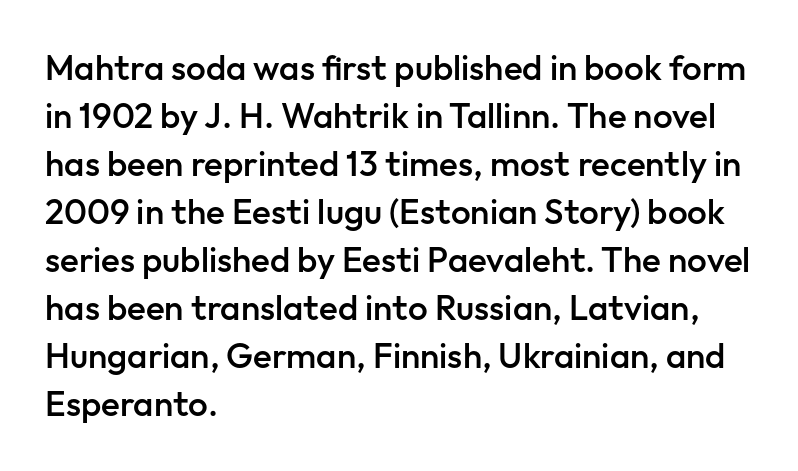
The specimen omits any rule beneath the text block's lines. Think of a printed novel: that variable character pitch is what you see here. I'd call this a sans setting — the letters go barefoot. No italicization has been applied; the sample stays upright. All the whitespace from short lines collects on the right. Baseline-to-baseline distance is the conventional proportion of letter height.
